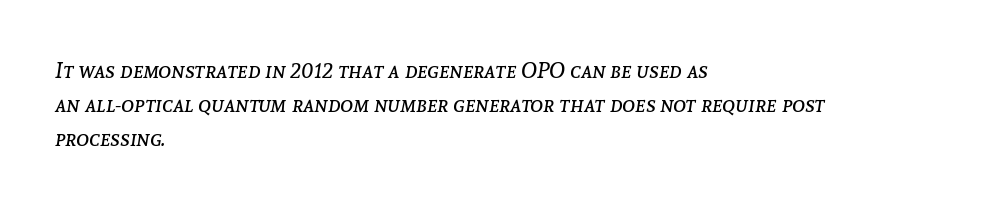
{"italic": "yes", "lean": "right", "slant_degrees": 8, "bold": "no", "underline": "no", "align": "left", "line_spacing": "normal", "line_spacing_ratio": 1.55, "letter_spacing": "normal", "letter_spacing_em": 0.0, "glyph_px": 22}
